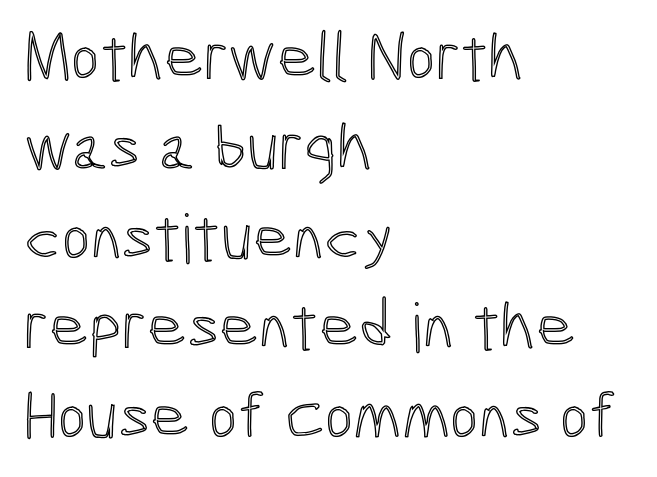
Q: Is the text italic (slanted)? A: No, it is upright.
Q: Is the text underlined? A: No.
Q: How is the paragraph aligned? A: Left-aligned.
Q: Is the spacing between letters normal or unusually wide? A: Normal.
Q: Is the spacing between lines tight, normal or loose? A: Normal.
Q: Width (condensed, normal, or wide)? A: Condensed.
Q: x-height? A: Medium.
Q: Monospaced? A: No.
